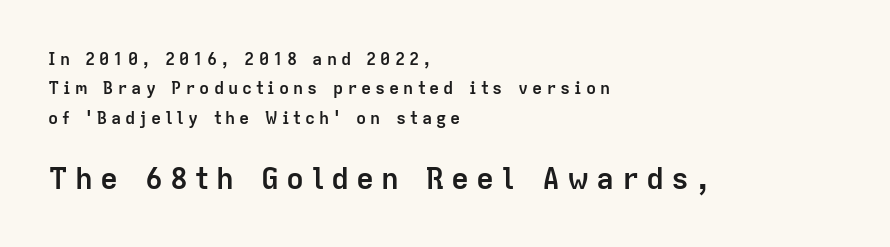
Q: Is the text bold? A: Yes.
Q: Is the text italic (slanted)? A: No, it is upright.
Q: Is the typeface a serif or a sans-serif typeface? A: Sans-serif.
Q: Is the text underlined? A: No.
Q: How is the paragraph aligned? A: Left-aligned.
Q: Is the spacing between letters normal or unusually wide? A: Unusually wide.
Q: Which block of text is set in a larger size, the first (top) or the second (bottom)? A: The second (bottom) one.
Q: Width (condensed, normal, or wide)? A: Normal.
Q: Stroke contrast? A: Low.
Q: x-height? A: Medium.
Q: Monospaced? A: No.
